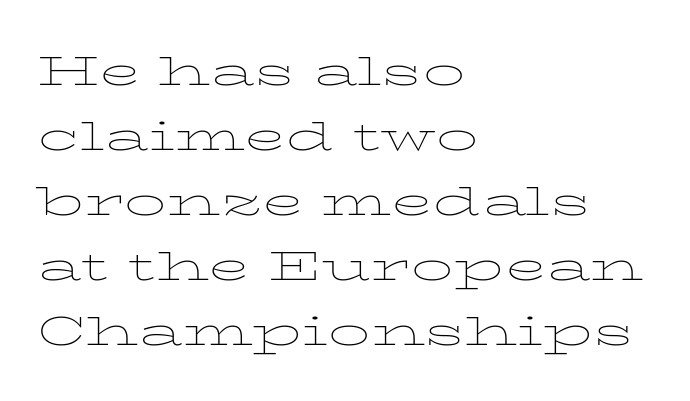
The image shows 42 px thin, wide serif type, upright; set left-aligned, normal line spacing (1.55x), normal letter spacing, not underlined; low stroke contrast and a medium x-height.
